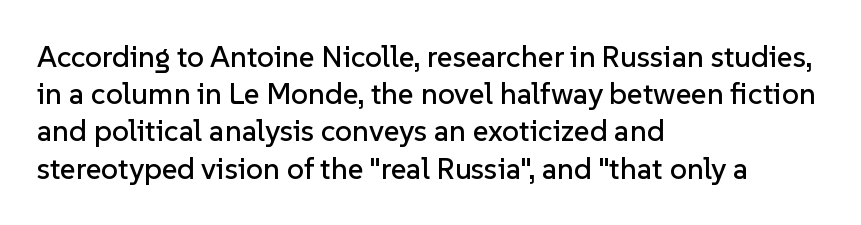
Honestly, the letter spacing is just normal — you wouldn't notice it. Check the space under the baseline: it is left empty. Grotesque or geometric, the face here clearly has no serifs. Note the varied advance widths — an 'i' is clearly narrower than an 'm'. This sample is left-justified, so line endings fall wherever the words run out. Posture: straight, roman, zero tilt.
